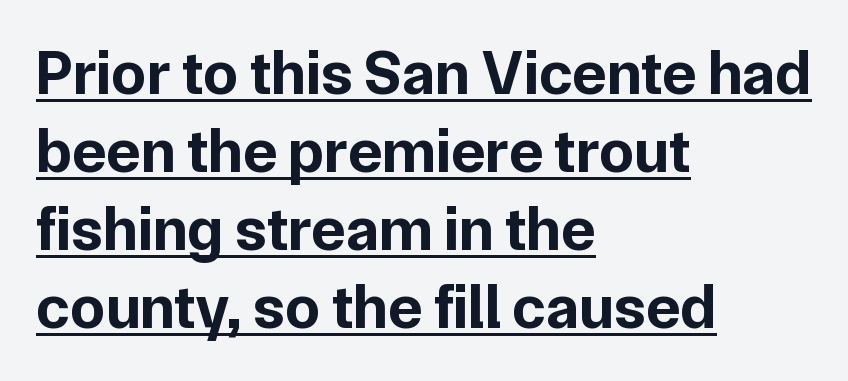
{"serif": "no", "italic": "no", "bold": "yes", "weight": "bold", "width": "normal", "stroke_contrast": "low", "x_height": "medium", "monospaced": "no", "underline": "yes", "align": "left", "line_spacing_ratio": 1.24, "letter_spacing": "normal", "letter_spacing_em": 0.0, "glyph_px": 63}
